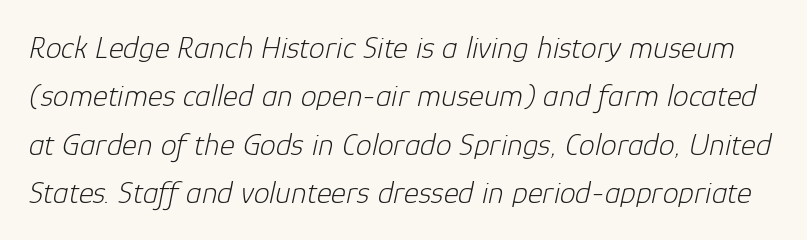
Think of a printed novel: that variable character pitch is what you see here. The space directly below the letters is spotless. Normally led — the rows are evenly, conventionally spaced. Italic? Definitely — the glyphs are oblique. The rendering keeps characters at their native spacing. Stroke mass is kept to a normal reading level or below.
